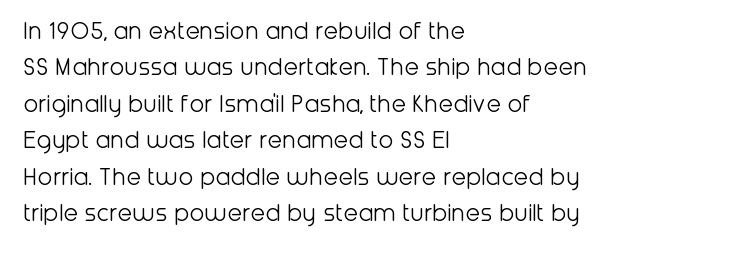
{"italic": "no", "bold": "no", "underline": "no", "align": "left", "line_spacing": "normal", "line_spacing_ratio": 1.35, "letter_spacing": "normal", "letter_spacing_em": 0.0, "glyph_px": 27}
